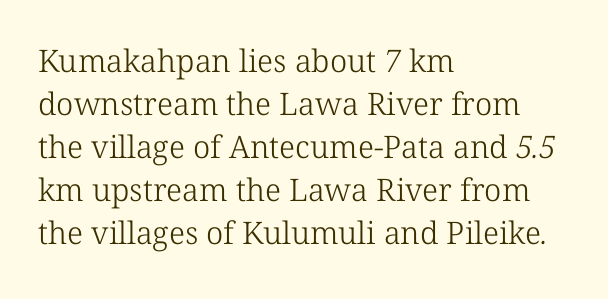
{"serif": "yes", "bold": "no", "weight": "light", "width": "normal", "stroke_contrast": "low", "x_height": "medium", "monospaced": "no", "underline": "no", "align": "left", "line_spacing": "normal", "line_spacing_ratio": 1.39, "letter_spacing": "normal", "letter_spacing_em": 0.0, "glyph_px": 31}
